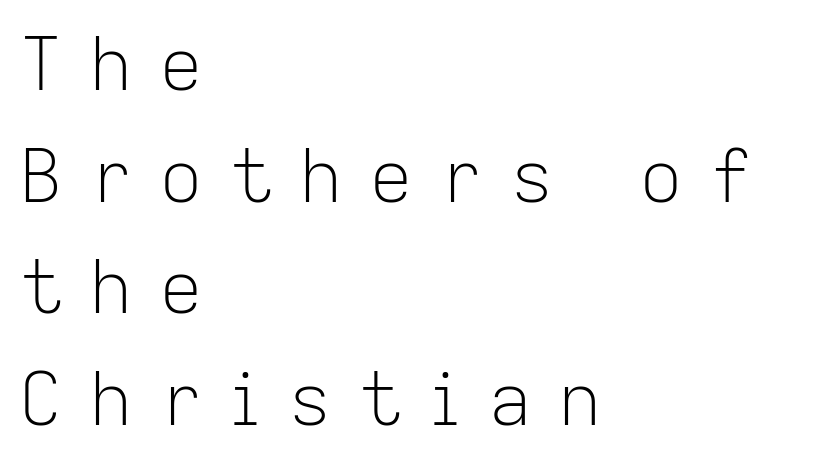
Q: Is the text bold? A: No.
Q: Is the text italic (slanted)? A: No, it is upright.
Q: Is the typeface a serif or a sans-serif typeface? A: Sans-serif.
Q: Is the text underlined? A: No.
Q: How is the paragraph aligned? A: Left-aligned.
Q: Is the spacing between letters normal or unusually wide? A: Unusually wide.
Q: Is the spacing between lines tight, normal or loose? A: Normal.
Q: Width (condensed, normal, or wide)? A: Normal.
Q: Stroke contrast? A: Low.
Q: x-height? A: Medium.
Q: Monospaced? A: No.
